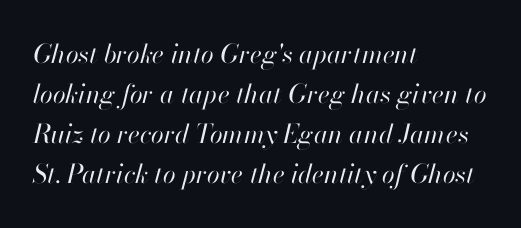
The image shows 26 px text type, italic (leaning right); set left-aligned, normal line spacing (1.54x), normal letter spacing, not underlined.
